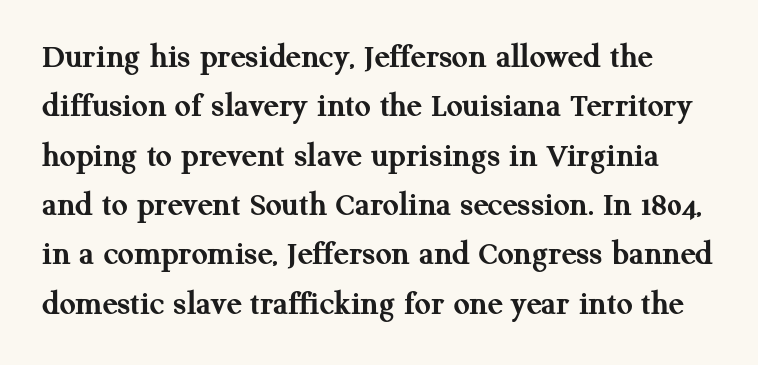
Think of a printed novel: that variable character pitch is what you see here. Stroke terminals: seriffed. I'd describe the lettering as bold — thick and assertive. Students, note that the glyphs here touch the page at normal intervals. No word sits above an underline. Italic: no, the glyphs are upright roman.
